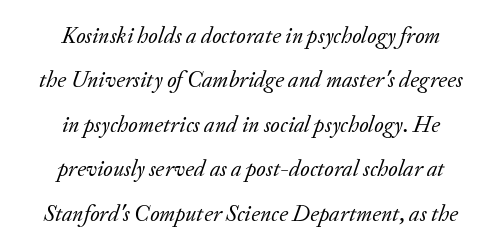
The image shows 23 px text type, italic (leaning right); set centered, loose line spacing (1.93x), normal letter spacing, not underlined.
